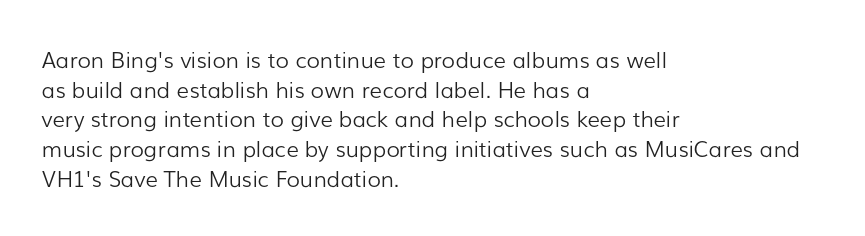
{"italic": "no", "bold": "no", "underline": "no", "align": "left", "line_spacing": "normal", "line_spacing_ratio": 1.35, "letter_spacing": "normal", "letter_spacing_em": 0.0, "glyph_px": 22}
